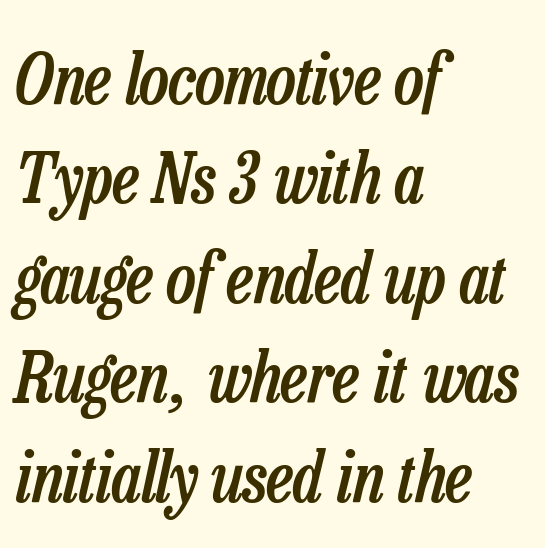
Unmarked baselines from the first word to the last. The passage shown has conventional tracking throughout. Leading: standard. Set as a demibold, roughly 600 on the weight scale. One-word summary of the alignment: left.
